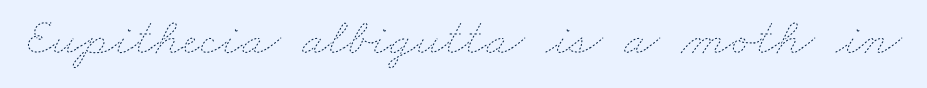
Q: Is the text bold? A: No.
Q: Is the text underlined? A: No.
Q: Is the spacing between letters normal or unusually wide? A: Normal.
Q: Width (condensed, normal, or wide)? A: Wide.
Q: Stroke contrast? A: Low.
Q: x-height? A: Small.
Q: Monospaced? A: No.
